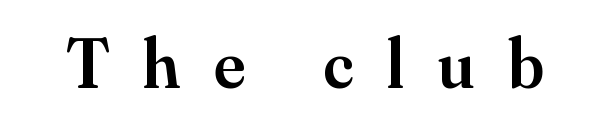
Q: Is the text bold? A: Semi-bold.
Q: Is the text italic (slanted)? A: No, it is upright.
Q: Is the typeface a serif or a sans-serif typeface? A: Serif.
Q: Is the text underlined? A: No.
Q: Is the spacing between letters normal or unusually wide? A: Unusually wide.
Q: Width (condensed, normal, or wide)? A: Normal.
Q: Stroke contrast? A: Medium.
Q: x-height? A: Small.
Q: Monospaced? A: No.
